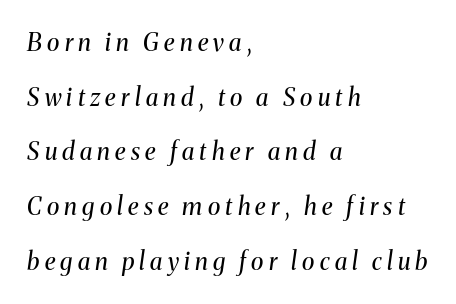
Q: Is the text bold? A: No.
Q: Is the text italic (slanted)? A: Yes, it leans right by about 8 degrees.
Q: Is the text underlined? A: No.
Q: How is the paragraph aligned? A: Left-aligned.
Q: Is the spacing between letters normal or unusually wide? A: Unusually wide.
Q: Is the spacing between lines tight, normal or loose? A: Loose.
